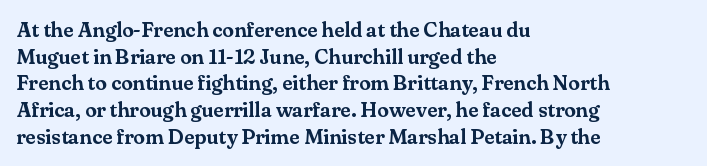
The image shows 21 px text type, upright; set left-aligned, normal line spacing (1.27x), normal letter spacing, not underlined.
